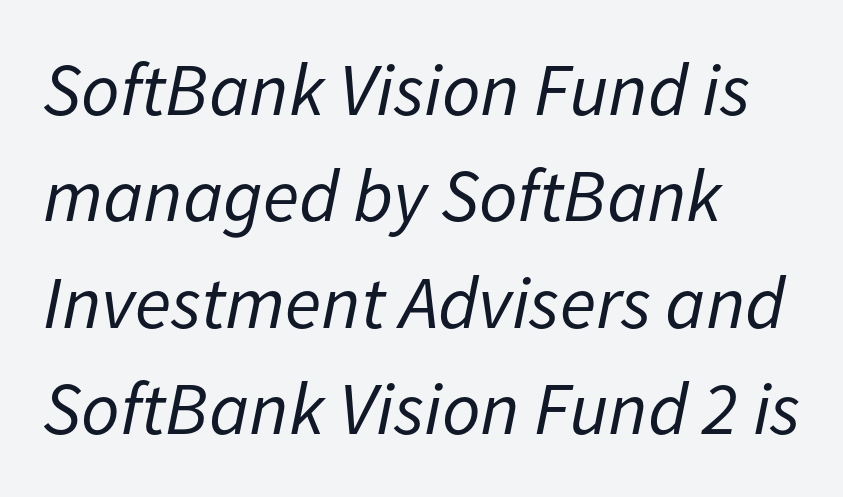
Q: Is the text bold? A: No.
Q: Is the text italic (slanted)? A: Yes, it leans right by about 11 degrees.
Q: Is the text underlined? A: No.
Q: How is the paragraph aligned? A: Left-aligned.
Q: Is the spacing between letters normal or unusually wide? A: Normal.
Q: Is the spacing between lines tight, normal or loose? A: Normal.
Q: Width (condensed, normal, or wide)? A: Normal.
Q: Stroke contrast? A: Low.
Q: x-height? A: Medium.
Q: Monospaced? A: No.
